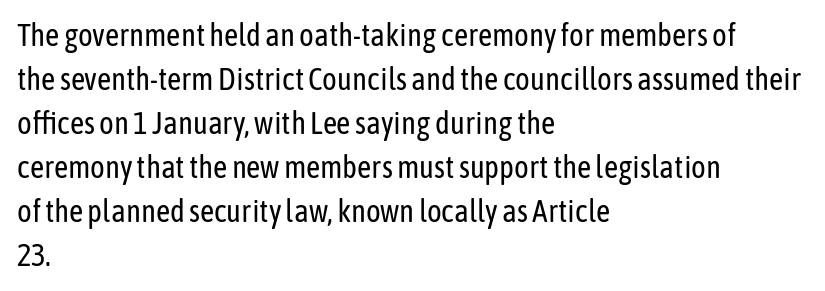
The type is set solid horizontally, with unmodified tracking. The rendering uses a moderate line-height, typical for paragraphs. This rendering uses left alignment, leaving the right contour irregular. Serifs: no, the terminals of the letterforms are clean.
